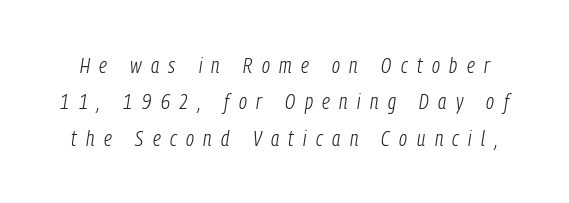
Q: Is the text bold? A: No.
Q: Is the text italic (slanted)? A: Yes, it leans right by about 9 degrees.
Q: Is the text underlined? A: No.
Q: Is the spacing between letters normal or unusually wide? A: Unusually wide.
